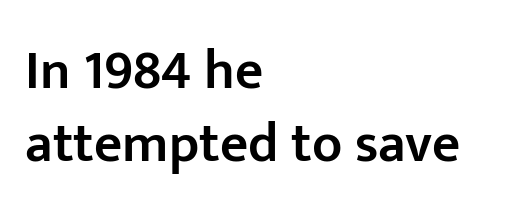
Each word holds together tightly as a unit, with standard inter-letter gaps. The rendering anchors every line to the left-hand side. Nope, no serifs anywhere on these letters. Interline gaps are of average width in this sample. You can tell it's not italic because the verticals are truly vertical. Set as a demibold, roughly 600 on the weight scale.
